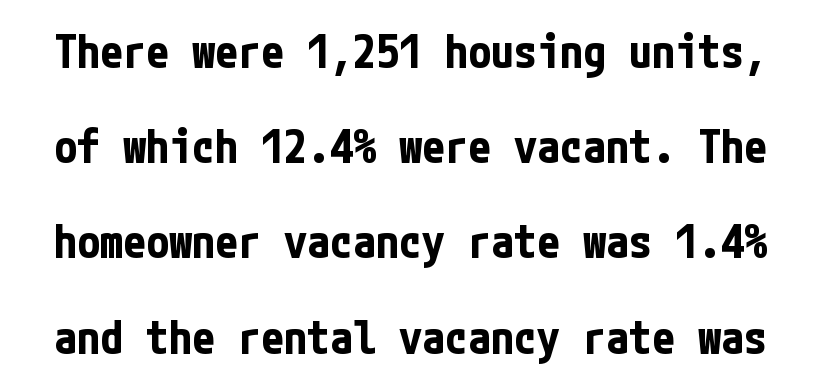
Q: Is the text bold? A: Yes.
Q: Is the text italic (slanted)? A: No, it is upright.
Q: Is the typeface a serif or a sans-serif typeface? A: Sans-serif.
Q: Is the text underlined? A: No.
Q: Is the spacing between letters normal or unusually wide? A: Normal.
Q: Is the spacing between lines tight, normal or loose? A: Loose.
Q: Width (condensed, normal, or wide)? A: Condensed.
Q: Stroke contrast? A: Low.
Q: x-height? A: Medium.
